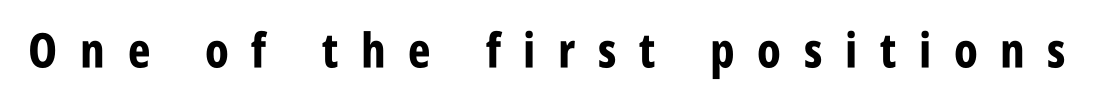
{"serif": "no", "italic": "no", "bold": "yes", "weight": "bold", "width": "condensed", "stroke_contrast": "low", "x_height": "large", "monospaced": "no", "underline": "no", "letter_spacing": "wide", "letter_spacing_em": 0.47, "glyph_px": 48}
